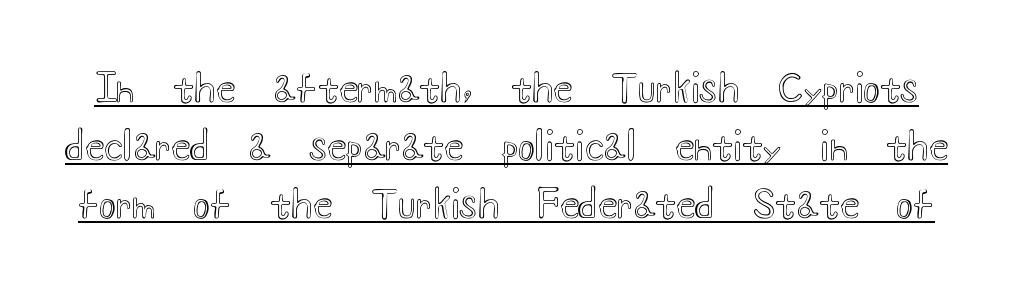
Q: Is the text italic (slanted)? A: No, it is upright.
Q: Is the text underlined? A: Yes.
Q: Is the spacing between letters normal or unusually wide? A: Normal.
Q: Is the spacing between lines tight, normal or loose? A: Normal.
Q: Width (condensed, normal, or wide)? A: Wide.
Q: x-height? A: Small.
Q: Monospaced? A: No.
